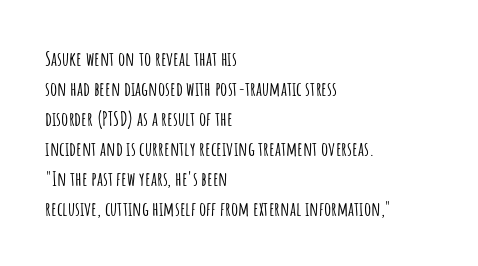
The passage shown has conventional tracking throughout. Is there much room between lines? A standard amount, neither cramped nor airy. This is the regular roman posture of the typeface. Plain, unruled lines of type. Typeset ragged right — the left edge is the straight one.
